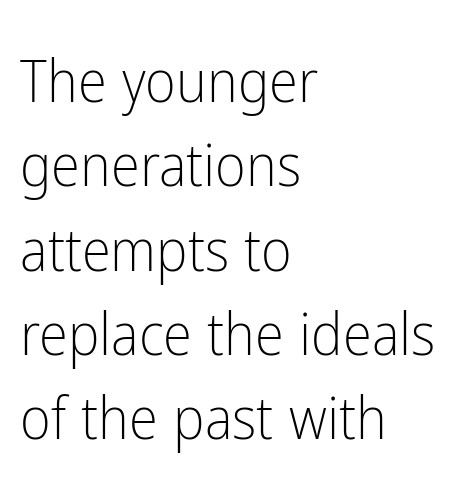
Q: Is the text bold? A: No.
Q: Is the text italic (slanted)? A: No, it is upright.
Q: Is the typeface a serif or a sans-serif typeface? A: Sans-serif.
Q: Is the text underlined? A: No.
Q: How is the paragraph aligned? A: Left-aligned.
Q: Is the spacing between letters normal or unusually wide? A: Normal.
Q: Is the spacing between lines tight, normal or loose? A: Normal.
Q: Width (condensed, normal, or wide)? A: Condensed.
Q: Stroke contrast? A: Low.
Q: x-height? A: Medium.
Q: Monospaced? A: No.
